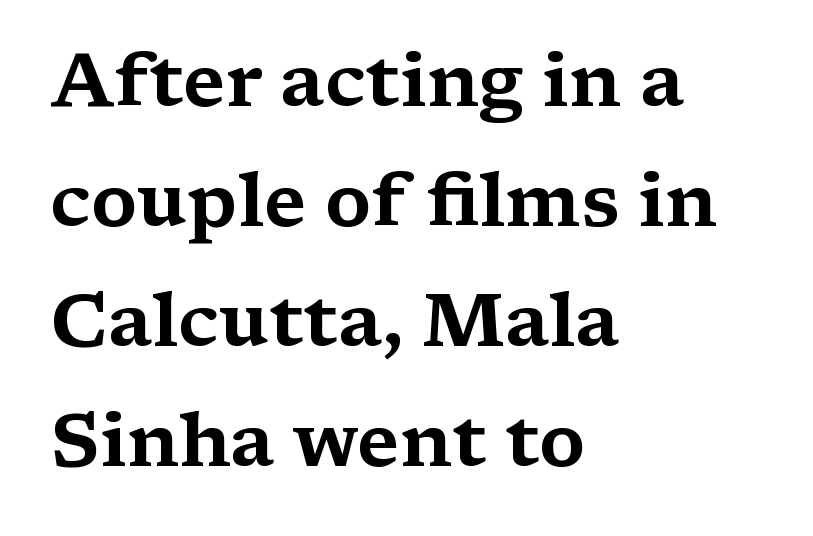
Ordinary non-slanted type is in use. Quick note: interline space is typical. Note the varied advance widths — an 'i' is clearly narrower than an 'm'. Is this a sans? No — the strokes have serifs.
